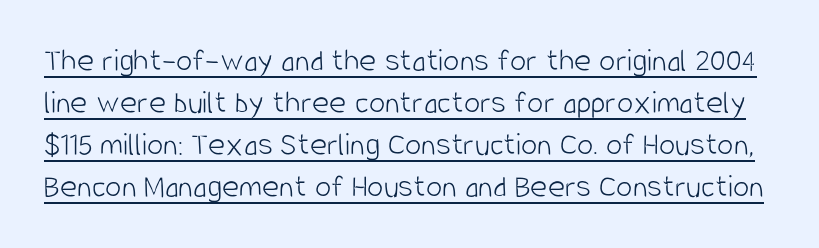
The image shows 33 px light, condensed sans-serif type, upright; set normal line spacing (1.27x), normal letter spacing, underlined; low stroke contrast and a large x-height.
